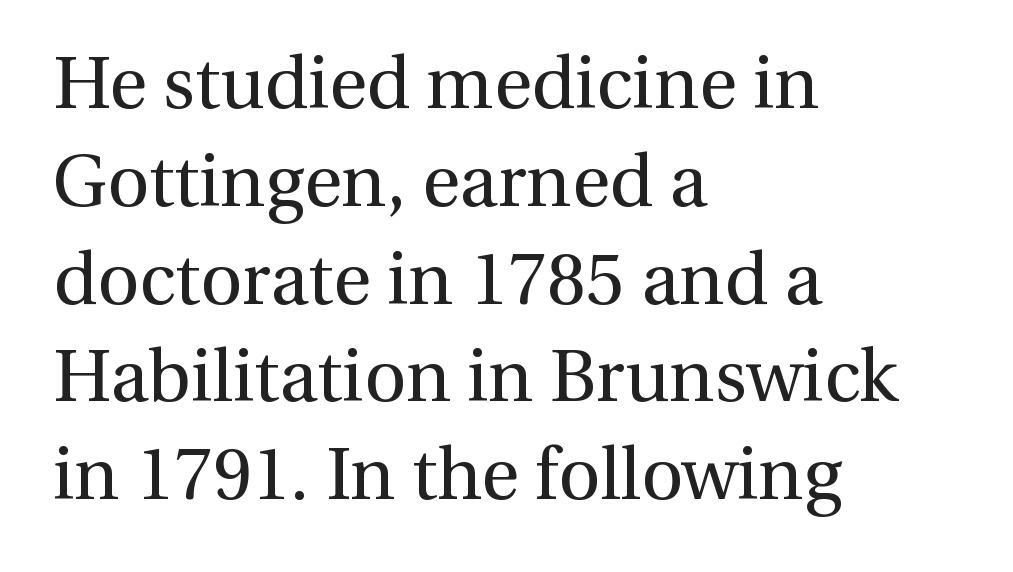
The face used here is proportionally spaced, like ordinary book or web type. The face used here is rendered with its standard letterfit. Descenders are the only things crossing below the line. Stroke thickness stays within the range of a standard reading face or lighter.
